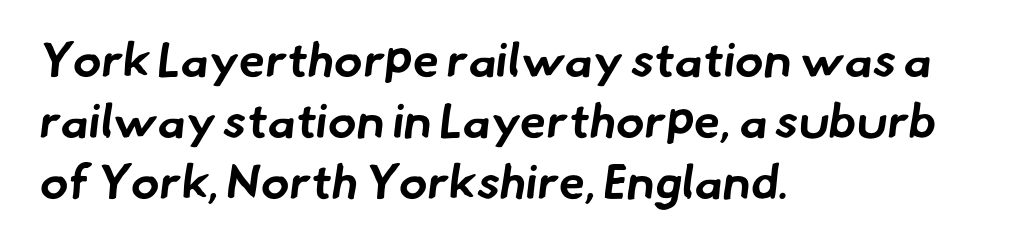
{"serif": "no", "bold": "yes", "weight": "bold", "width": "normal", "stroke_contrast": "low", "x_height": "small", "monospaced": "no", "underline": "no", "align": "left", "line_spacing": "normal", "line_spacing_ratio": 1.27, "letter_spacing": "normal", "letter_spacing_em": 0.0, "glyph_px": 48}
